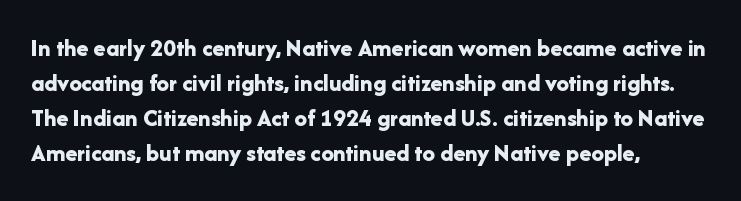
Q: Is the text bold? A: Yes.
Q: Is the text italic (slanted)? A: No, it is upright.
Q: Is the text underlined? A: No.
Q: How is the paragraph aligned? A: Left-aligned.
Q: Is the spacing between letters normal or unusually wide? A: Normal.
Q: Is the spacing between lines tight, normal or loose? A: Normal.
